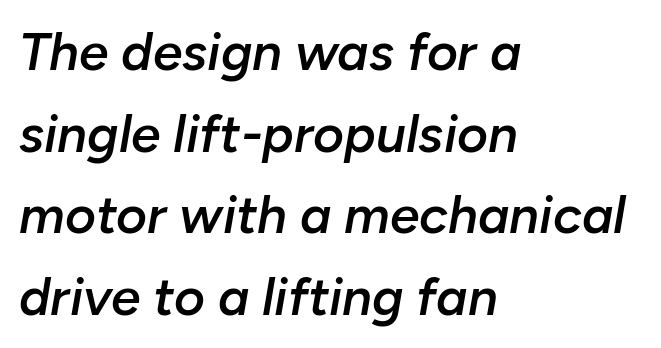
{"italic": "yes", "lean": "right", "slant_degrees": 10, "bold": "semi", "weight": "semibold", "width": "normal", "stroke_contrast": "low", "x_height": "medium", "monospaced": "no", "underline": "no", "align": "left", "line_spacing": "normal", "line_spacing_ratio": 1.54, "letter_spacing": "normal", "letter_spacing_em": 0.0, "glyph_px": 53}
